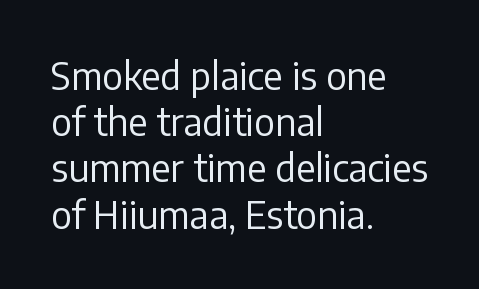
The image shows 37 px regular-weight sans-serif type, upright; set left-aligned, normal line spacing (1.25x), normal letter spacing, not underlined; low stroke contrast and a medium x-height.
